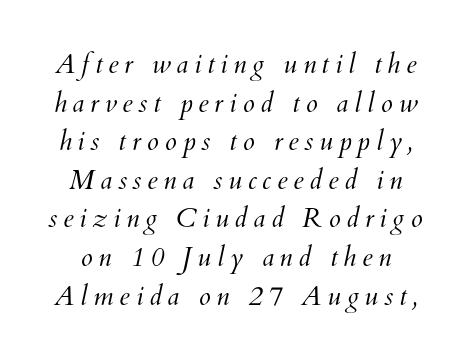
{"bold": "no", "underline": "no", "line_spacing": "normal", "line_spacing_ratio": 1.43, "letter_spacing": "wide", "letter_spacing_em": 0.21, "glyph_px": 27}
